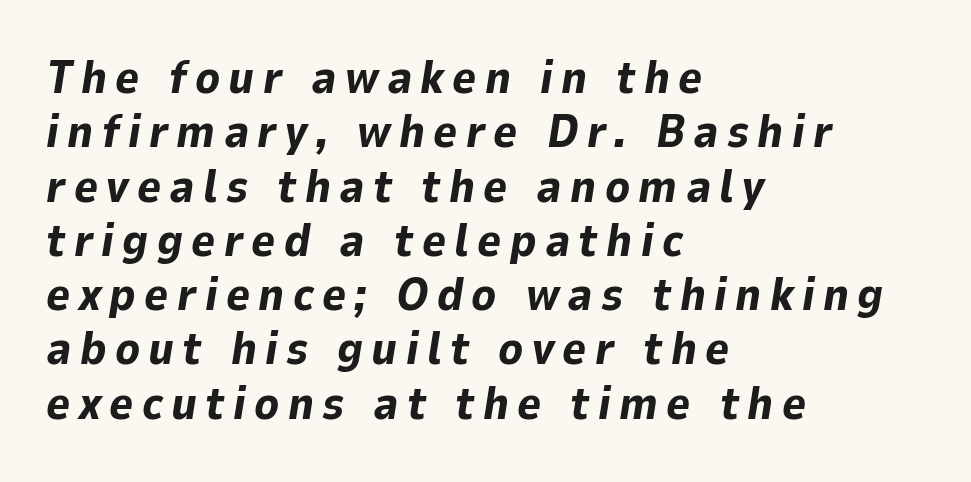
The image shows 46 px bold type, italic (leaning right); set left-aligned, line spacing 1.18x, not underlined; low stroke contrast and a medium x-height.
